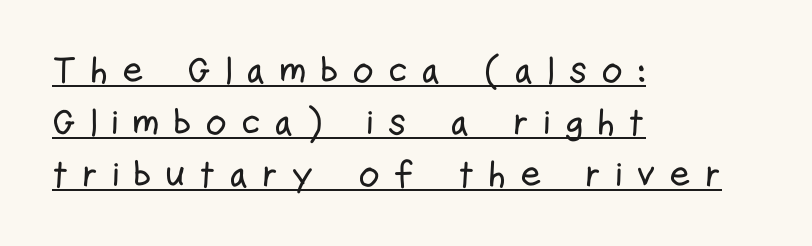
{"serif": "no", "italic": "no", "width": "condensed", "stroke_contrast": "low", "x_height": "medium", "monospaced": "no", "underline": "yes", "align": "left", "line_spacing": "normal", "line_spacing_ratio": 1.4, "letter_spacing": "wide", "letter_spacing_em": 0.36, "glyph_px": 37}
